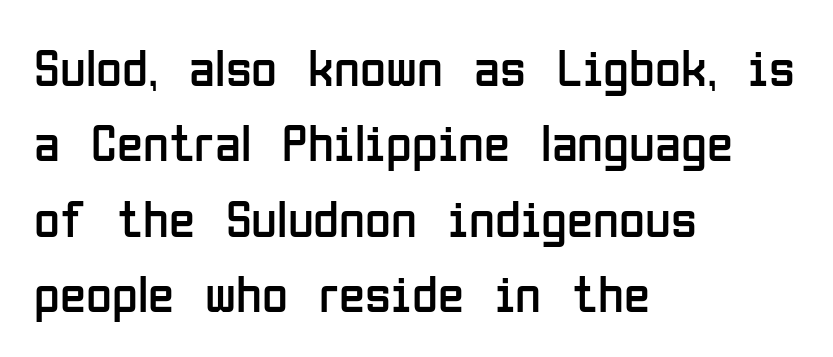
{"serif": "no", "italic": "no", "bold": "no", "weight": "regular", "width": "condensed", "stroke_contrast": "low", "x_height": "medium", "monospaced": "no", "underline": "no", "align": "left", "line_spacing": "normal", "line_spacing_ratio": 1.42, "letter_spacing": "normal", "letter_spacing_em": 0.0, "glyph_px": 53}
